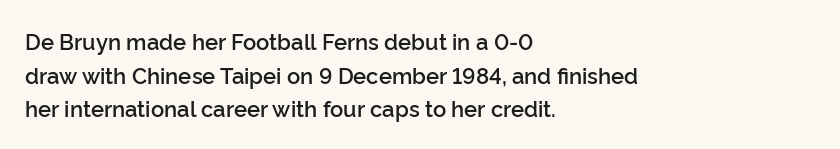
{"italic": "no", "bold": "semi", "underline": "no", "align": "left", "line_spacing": "normal", "line_spacing_ratio": 1.53, "letter_spacing": "normal", "letter_spacing_em": 0.0, "glyph_px": 22}
